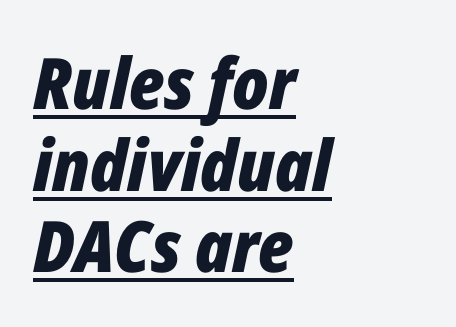
The ragged edge is on the right, which tells us the setting is flush left. Posture: slanted. Closely set lines give the paragraph a compact silhouette. Think of a printed novel: that variable character pitch is what you see here. No extra tracking has been applied to these lines.
